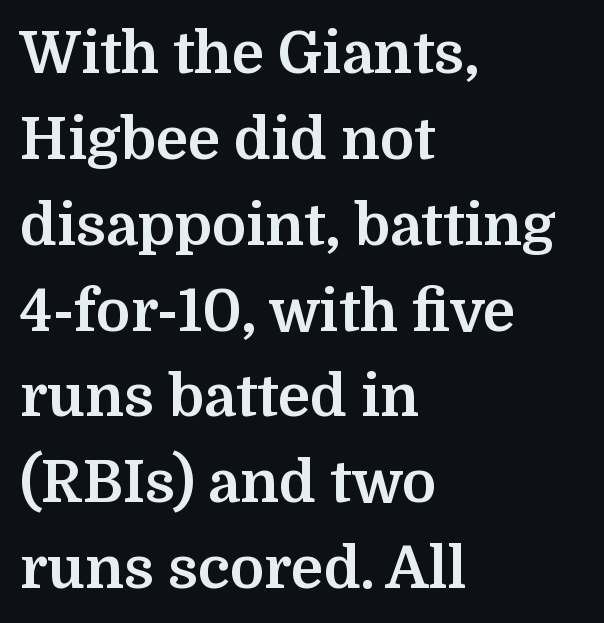
Does the type have serifs? Yes, each stem ends in a small foot. Is this a fixed-width face? No — the glyphs have proportional, varying widths. Notice how descenders clear the ascenders below comfortably — that's standard leading. Ordinary non-slanted type is in use. Plain, unruled lines of type.
